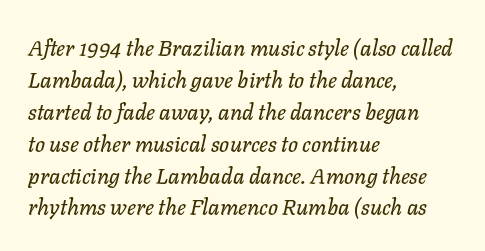
Q: Is the text italic (slanted)? A: Yes, it leans right by about 11 degrees.
Q: Is the text underlined? A: No.
Q: How is the paragraph aligned? A: Left-aligned.
Q: Is the spacing between letters normal or unusually wide? A: Normal.
Q: Is the spacing between lines tight, normal or loose? A: Normal.
